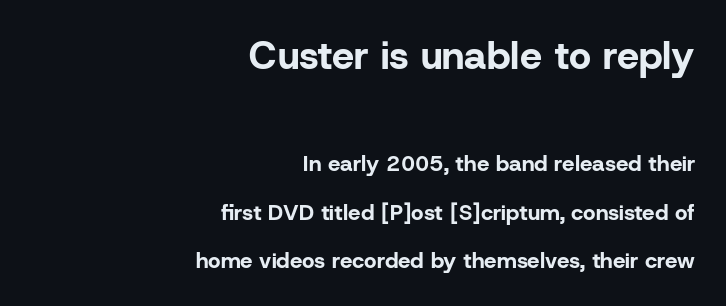
The image shows 39 px bold sans-serif type, upright; set right-aligned, loose line spacing (2.22x), normal letter spacing, not underlined; the first (top) block is 1.77x larger; low stroke contrast and a medium x-height.
